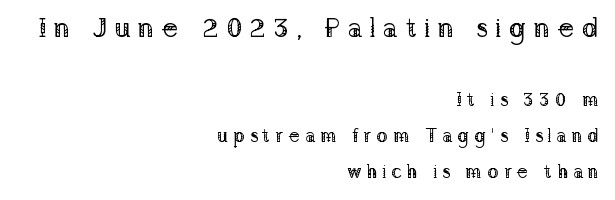
{"serif": "yes", "italic": "no", "bold": "no", "weight": "regular", "width": "normal", "stroke_contrast": "low", "x_height": "medium", "monospaced": "no", "underline": "no", "align": "right", "line_spacing": "loose", "line_spacing_ratio": 1.9, "letter_spacing": "wide", "letter_spacing_em": 0.25, "larger_block": "first", "size_ratio": 1.47, "glyph_px": 28}
